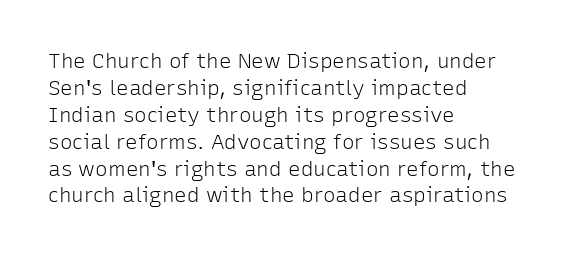
Q: Is the text bold? A: No.
Q: Is the text italic (slanted)? A: No, it is upright.
Q: Is the text underlined? A: No.
Q: How is the paragraph aligned? A: Left-aligned.
Q: Is the spacing between letters normal or unusually wide? A: Normal.
Q: Is the spacing between lines tight, normal or loose? A: Normal.
